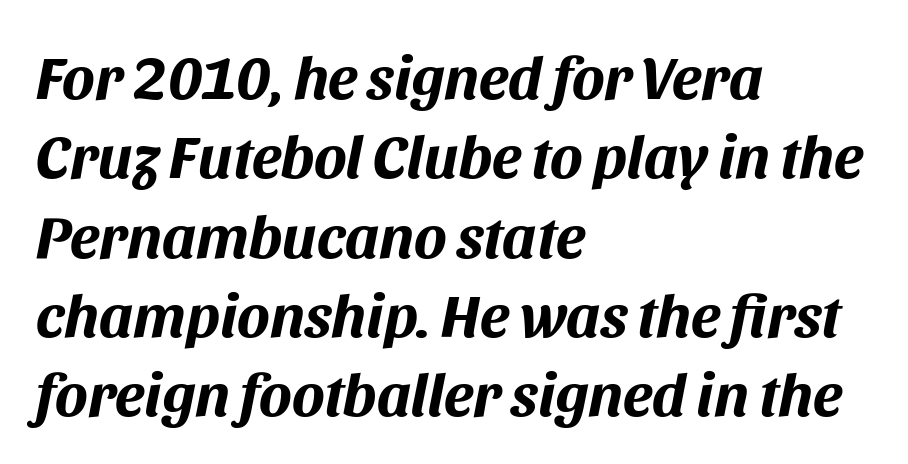
The typesetting leans heavy: a genuine bold. Proportional: the letters do not fall into vertical columns. How are the letters spaced? Ordinarily, with no added tracking. Looking at the ascenders, they clearly lean.
